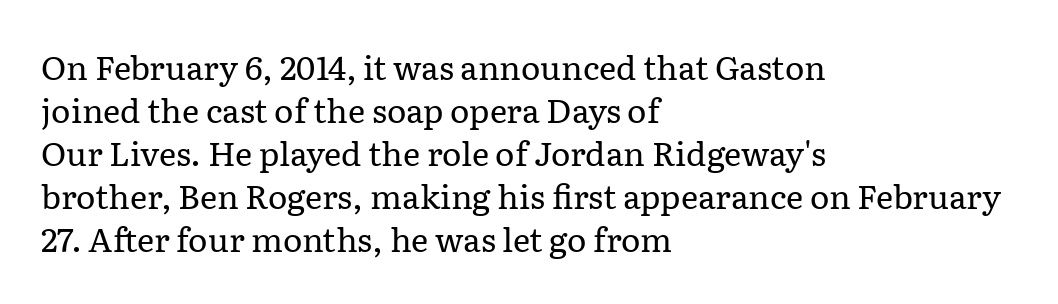
{"serif": "yes", "italic": "no", "bold": "no", "weight": "regular", "width": "normal", "stroke_contrast": "low", "x_height": "medium", "monospaced": "no", "underline": "no", "align": "left", "line_spacing": "normal", "line_spacing_ratio": 1.3, "letter_spacing": "normal", "letter_spacing_em": 0.0, "glyph_px": 33}
